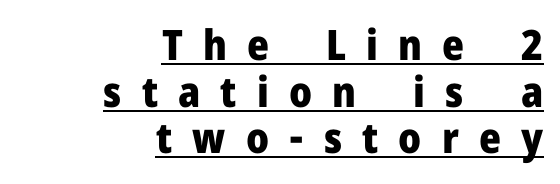
The image shows 42 px heavy sans-serif type, upright; set right-aligned, tight line spacing (1.11x), unusually wide letter spacing (+0.48 em), underlined; low stroke contrast and a medium x-height.
